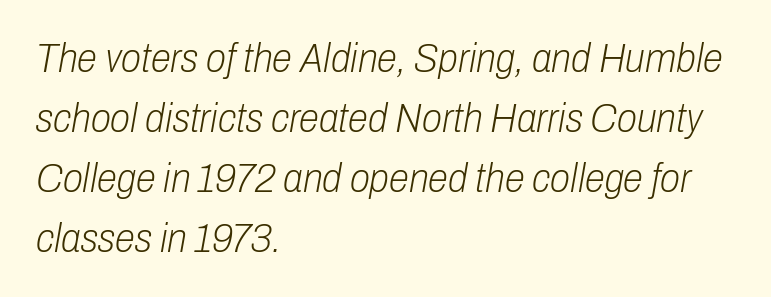
Q: Is the text bold? A: No.
Q: Is the text italic (slanted)? A: Yes, it leans right by about 10 degrees.
Q: Is the text underlined? A: No.
Q: How is the paragraph aligned? A: Left-aligned.
Q: Is the spacing between letters normal or unusually wide? A: Normal.
Q: Is the spacing between lines tight, normal or loose? A: Normal.
Q: Width (condensed, normal, or wide)? A: Condensed.
Q: Stroke contrast? A: Low.
Q: x-height? A: Medium.
Q: Monospaced? A: No.
